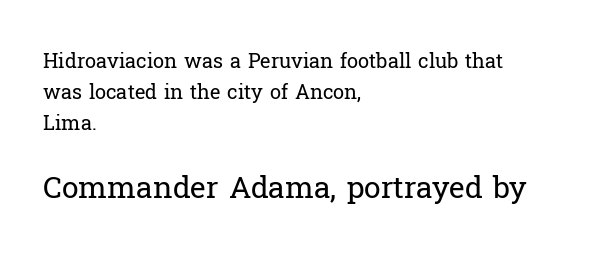
Q: Is the text bold? A: No.
Q: Is the text italic (slanted)? A: No, it is upright.
Q: Is the typeface a serif or a sans-serif typeface? A: Serif.
Q: Is the text underlined? A: No.
Q: How is the paragraph aligned? A: Left-aligned.
Q: Is the spacing between letters normal or unusually wide? A: Normal.
Q: Is the spacing between lines tight, normal or loose? A: Normal.
Q: Which block of text is set in a larger size, the first (top) or the second (bottom)? A: The second (bottom) one.
Q: Width (condensed, normal, or wide)? A: Normal.
Q: Stroke contrast? A: Low.
Q: x-height? A: Medium.
Q: Monospaced? A: No.
